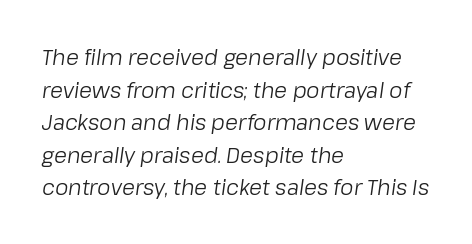
{"italic": "yes", "lean": "right", "slant_degrees": 8, "bold": "no", "underline": "no", "align": "left", "line_spacing": "normal", "line_spacing_ratio": 1.55, "letter_spacing": "normal", "letter_spacing_em": 0.0, "glyph_px": 21}
